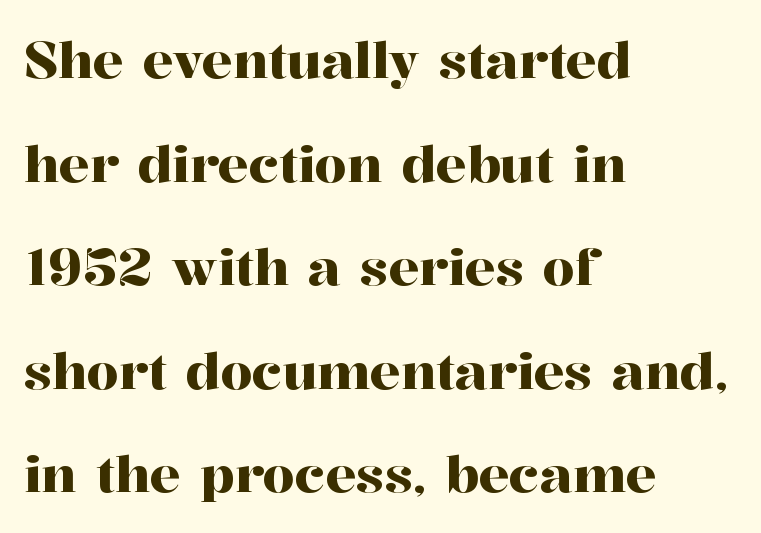
Examine the stroke ends and you'll spot serifs. Quick note: not italic, upright. Proportional: the letters do not fall into vertical columns. The typesetter chose a ragged-right arrangement here. Airy leading.
